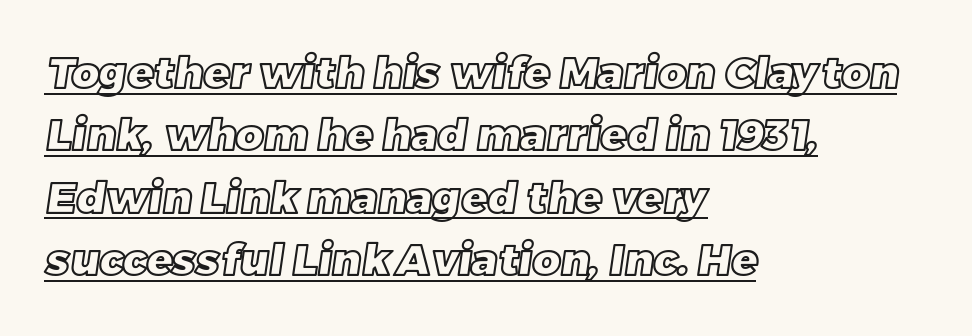
Note the varied advance widths — an 'i' is clearly narrower than an 'm'. Looks like someone drew a line under every word here. The rendering keeps characters at their native spacing. These lines are set flush left with a ragged right edge.
